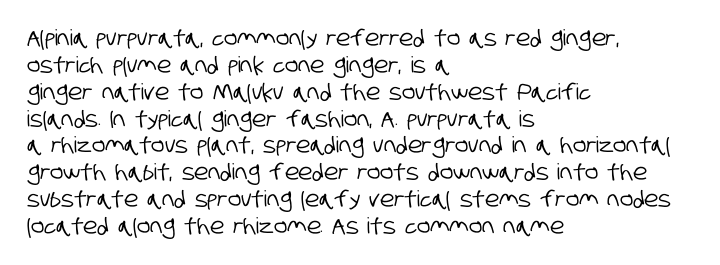
Underlining? Definitely not there. Does the copy run flush right? No — it runs flush left. Spacing between characters is what you'd get straight out of the box.
